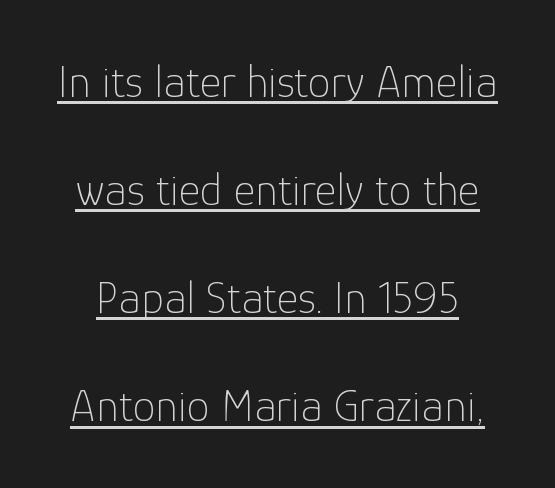
Varying glyph widths throughout — classic text-font behaviour. Underlining? Definitely there. The lettering stays uniformly vertical, giving the passage a roman look. Vertical spacing — loose. The characters are drawn with everyday or finer stroke widths. Typographically, this falls in the sans-serif category.
